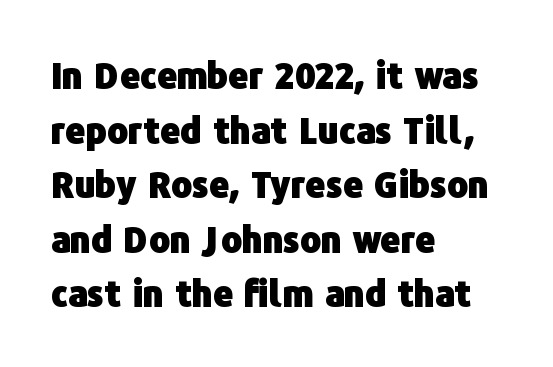
{"serif": "no", "italic": "no", "bold": "yes", "weight": "heavy", "width": "normal", "stroke_contrast": "low", "x_height": "medium", "monospaced": "no", "underline": "no", "align": "left", "line_spacing": "normal", "line_spacing_ratio": 1.56, "letter_spacing": "normal", "letter_spacing_em": 0.0, "glyph_px": 35}
